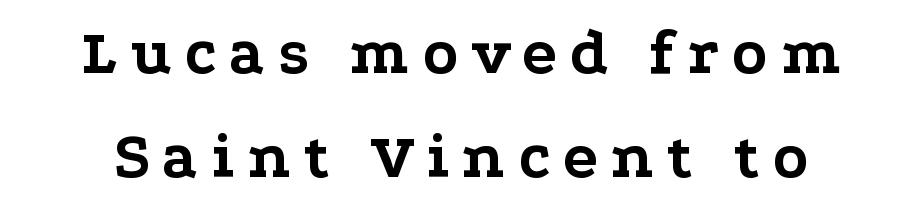
{"serif": "yes", "italic": "no", "bold": "yes", "weight": "bold", "width": "wide", "stroke_contrast": "low", "x_height": "medium", "monospaced": "no", "underline": "no", "line_spacing": "normal", "line_spacing_ratio": 1.6, "glyph_px": 65}
